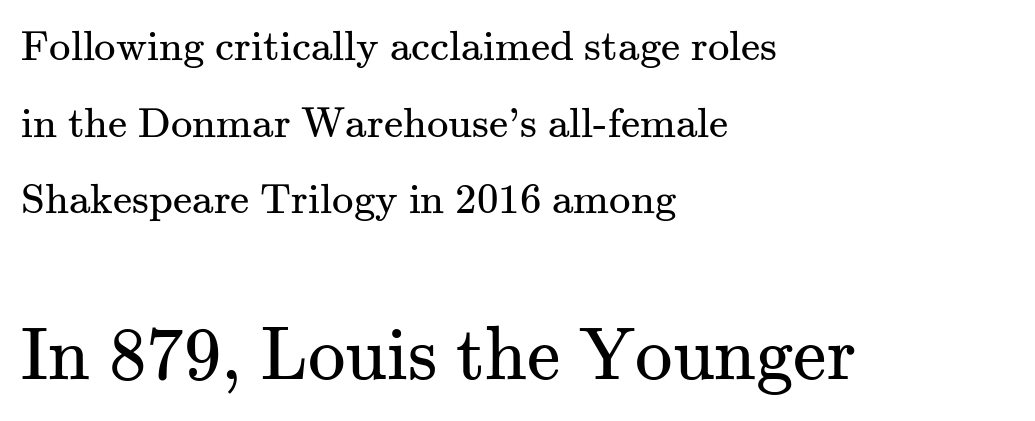
Beneath every word, the page is bare. Inter-character spacing is left at the font's built-in metrics. The following chunk of copy outweighs the initial chunk in type size. The passage shown is typeset with a serif family. A classic flush-left, rag-right setting is used for this passage. This reads as an unemphasized weight, regular at the heaviest.
